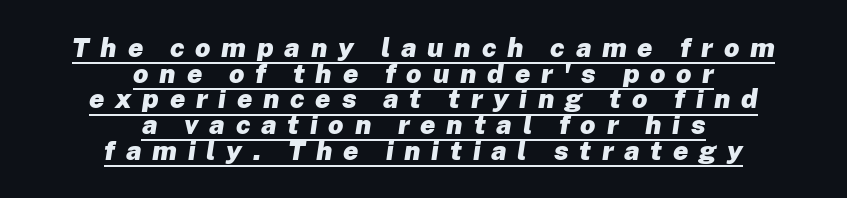
These lines were composed using italics. Leftover space on each line is divided equally before and after the words. Underline: present. Tracking value appears strongly positive — letters spread wide. Plenty of ink on the page — the face is bold.
